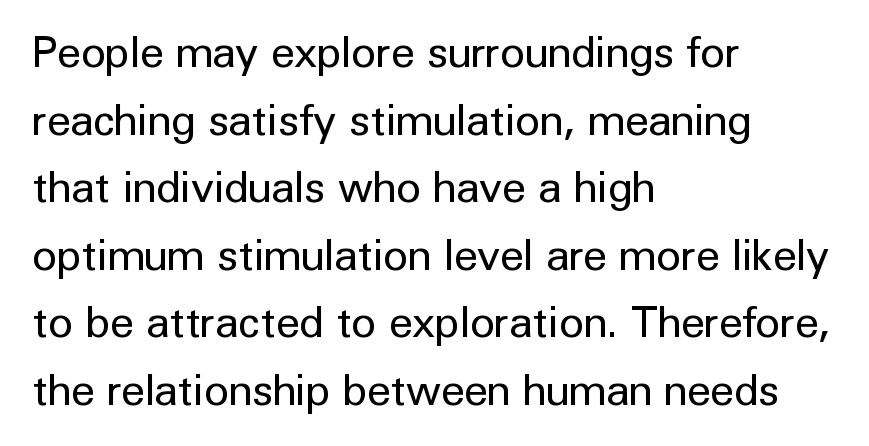
The image shows 43 px regular-weight sans-serif type, upright; set left-aligned, normal line spacing (1.57x), normal letter spacing, not underlined; low stroke contrast and a medium x-height.
